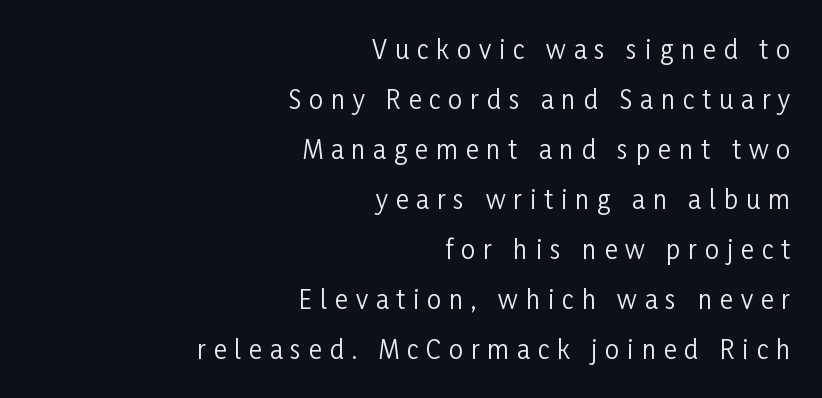
No italicization has been applied; the sample stays upright. Heft: none added — not bold. Underline: absent. Line spacing here is loose.
